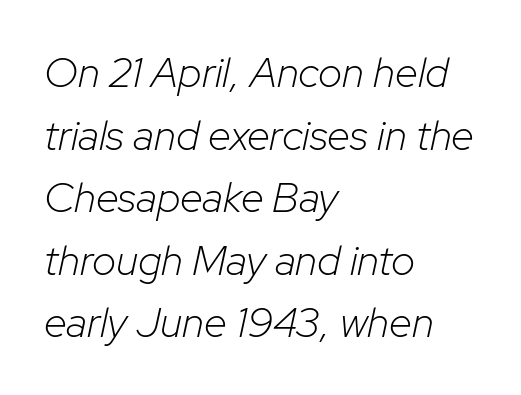
Tracking value appears to be zero — textbook default spacing. The rendering applies a slant to the glyphs. Interline gaps are of average width in this sample. The rendering uses natural spacing where letterforms have individual widths. The characters are drawn with everyday or finer stroke widths. Alignment: flush left.
